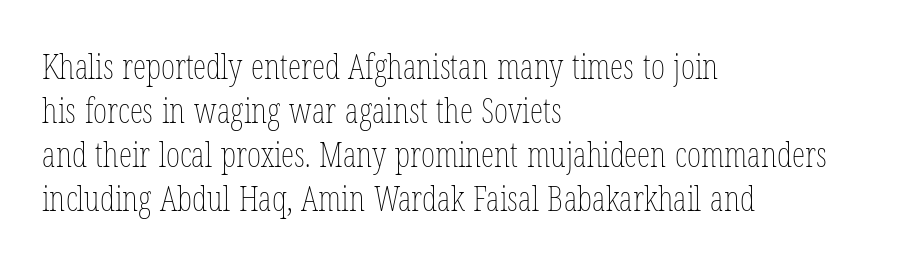
The typeface has the unassuming heft of standard copy or less. Descenders are the only things crossing below the line. Posture: straight, roman, zero tilt. Reading down the column, the eye jumps a familiar distance to each next line. Teacher's note: observe the even left margin — that is flush-left alignment. Looks like regular typesetting: each glyph gets only the width it needs.
